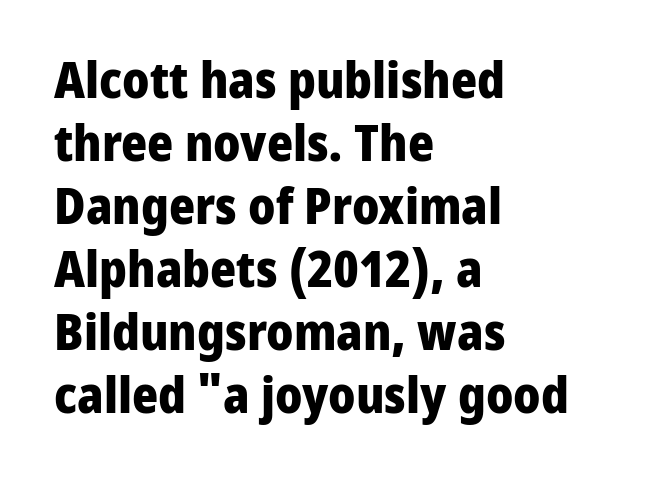
The image shows 50 px heavy sans-serif type, upright; set left-aligned, normal line spacing (1.26x), normal letter spacing, not underlined; low stroke contrast and a medium x-height.
